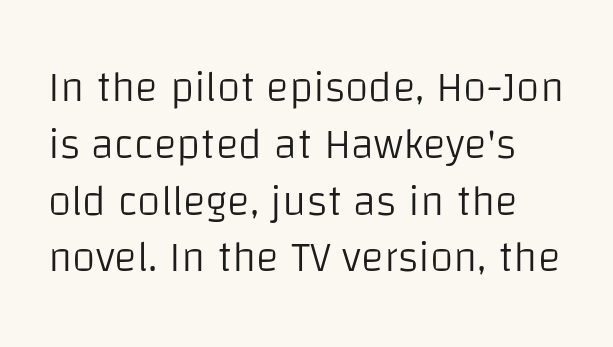
Q: Is the text bold? A: No.
Q: Is the text italic (slanted)? A: No, it is upright.
Q: Is the typeface a serif or a sans-serif typeface? A: Sans-serif.
Q: Is the text underlined? A: No.
Q: Is the spacing between letters normal or unusually wide? A: Normal.
Q: Is the spacing between lines tight, normal or loose? A: Normal.
Q: Width (condensed, normal, or wide)? A: Normal.
Q: Stroke contrast? A: Low.
Q: x-height? A: Large.
Q: Monospaced? A: No.
